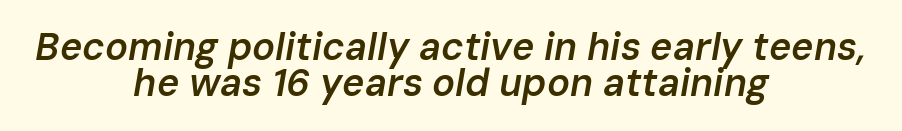
The image shows 38 px semibold type, italic (leaning right); set centered, tight line spacing (0.95x), normal letter spacing, not underlined; low stroke contrast and a medium x-height.
